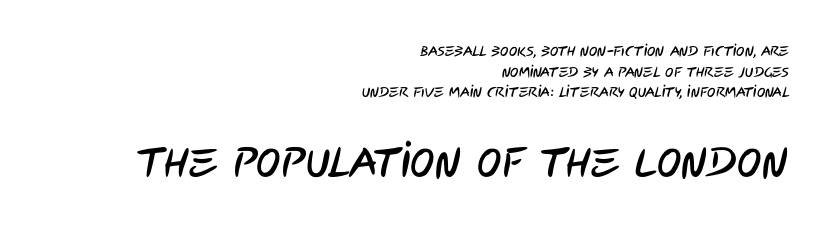
The vertical gap from one line to the next is medium. Teacher's note: observe the even right margin — that is flush-right alignment. Is the lower block the larger one? Yes — the lower block carries the bigger type. Plain, unruled lines of type. Caption: standard tracking, unaltered. Nope, no serifs anywhere on these letters.
